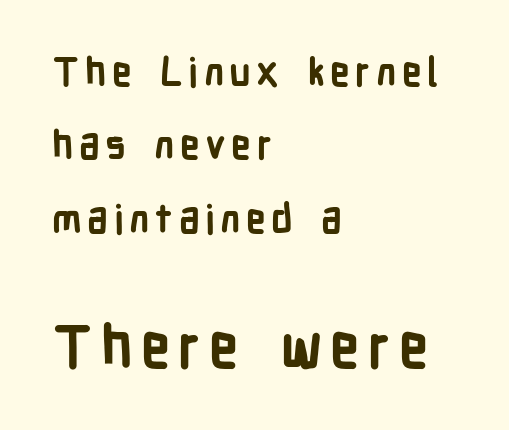
Q: Is the text bold? A: Yes.
Q: Is the text italic (slanted)? A: No, it is upright.
Q: Is the typeface a serif or a sans-serif typeface? A: Sans-serif.
Q: Is the text underlined? A: No.
Q: How is the paragraph aligned? A: Left-aligned.
Q: Which block of text is set in a larger size, the first (top) or the second (bottom)? A: The second (bottom) one.
Q: Width (condensed, normal, or wide)? A: Condensed.
Q: Stroke contrast? A: Low.
Q: x-height? A: Medium.
Q: Monospaced? A: No.
